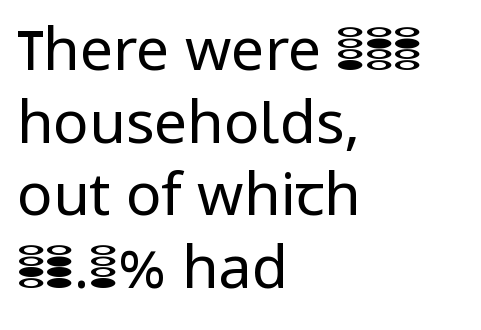
Q: Is the text bold? A: No.
Q: Is the text italic (slanted)? A: No, it is upright.
Q: Is the typeface a serif or a sans-serif typeface? A: Sans-serif.
Q: Is the text underlined? A: No.
Q: How is the paragraph aligned? A: Left-aligned.
Q: Is the spacing between letters normal or unusually wide? A: Normal.
Q: Width (condensed, normal, or wide)? A: Normal.
Q: Stroke contrast? A: Low.
Q: x-height? A: Medium.
Q: Monospaced? A: No.
